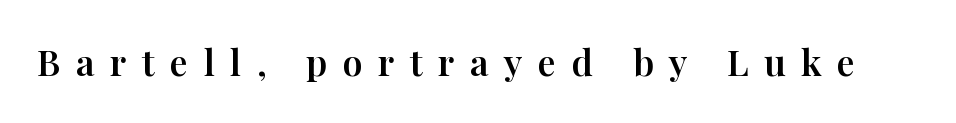
Does the lettering tilt? It doesn't — this is upright. Type style note: has serifs. These lines have a slow, spaced-out rhythm from letter to letter. Glance below the letters and you will spot only blank space. Do the characters align in a grid? No, the font is proportional.
